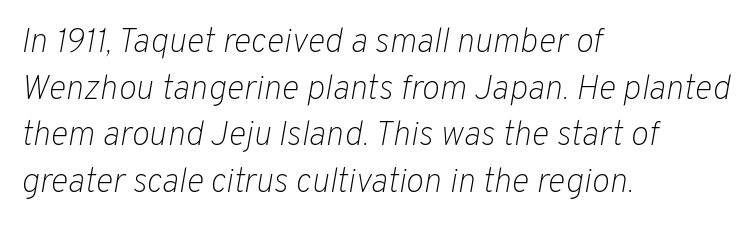
The image shows 34 px light type, italic (leaning right); set left-aligned, normal line spacing (1.37x), normal letter spacing, not underlined; low stroke contrast and a medium x-height.
